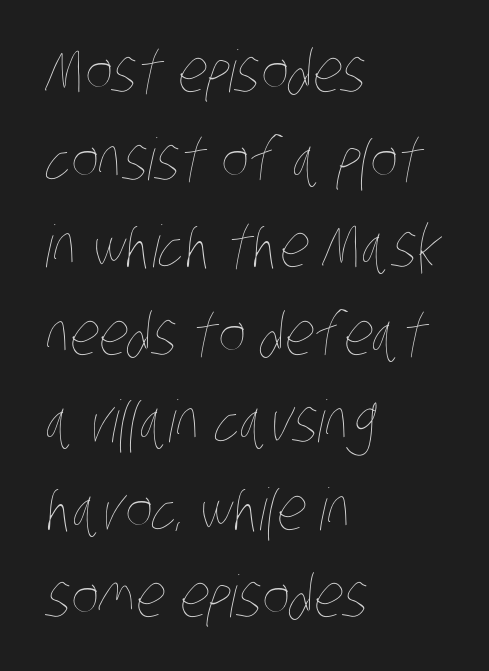
{"bold": "no", "weight": "thin", "width": "condensed", "stroke_contrast": "low", "x_height": "large", "monospaced": "no", "underline": "no", "align": "left", "line_spacing": "normal", "line_spacing_ratio": 1.51, "letter_spacing": "normal", "letter_spacing_em": 0.0, "glyph_px": 58}
